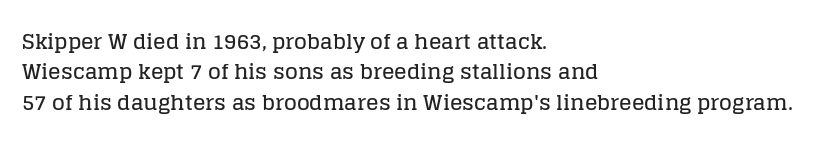
{"italic": "no", "underline": "no", "align": "left", "line_spacing": "normal", "line_spacing_ratio": 1.45, "letter_spacing": "normal", "letter_spacing_em": 0.0, "glyph_px": 21}
